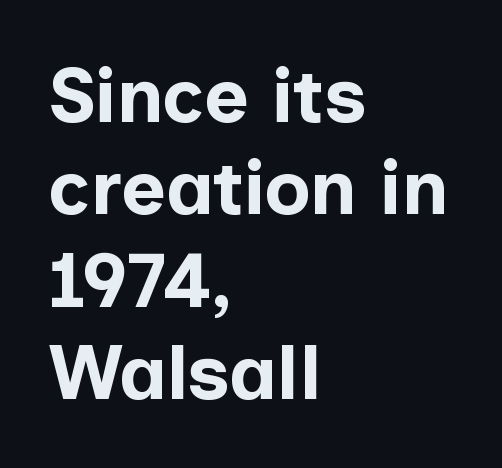
The lettering stays uniformly vertical, giving the passage a roman look. A typesetter would label this face a sans. The rag falls on the right side of this text block. Think of a printed novel: that variable character pitch is what you see here. Compared with an ordinary text face, these strokes are far heavier — a full bold.
